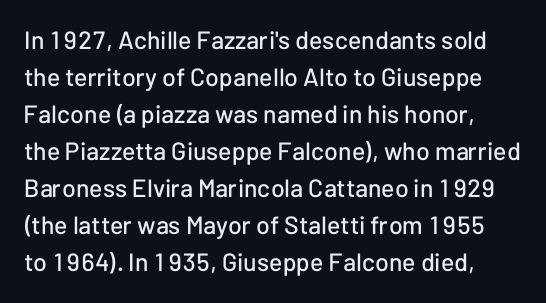
Q: Is the text italic (slanted)? A: No, it is upright.
Q: Is the text underlined? A: No.
Q: Is the spacing between letters normal or unusually wide? A: Normal.
Q: Is the spacing between lines tight, normal or loose? A: Normal.
